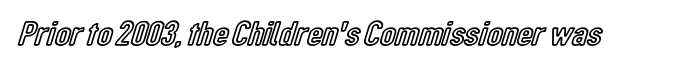
{"width": "condensed", "x_height": "medium", "monospaced": "no", "underline": "no", "letter_spacing": "normal", "letter_spacing_em": 0.0, "glyph_px": 35}
